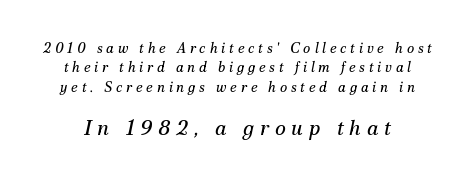
A typesetter would call this heavily tracked-out type. The typeface has the unassuming heft of standard copy or less. Character size in the trailing block exceeds that of the leading block. These lines sit exactly where default settings would place them.
